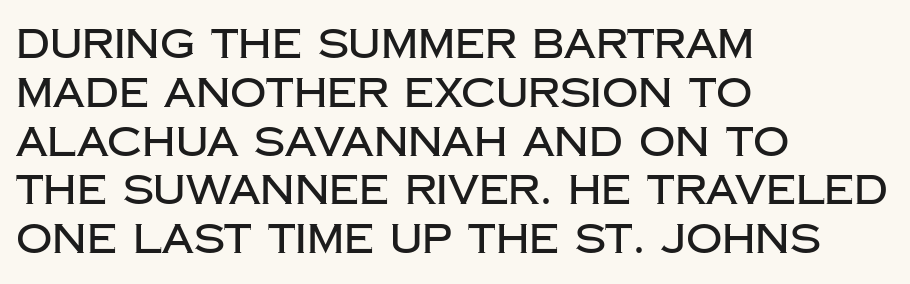
{"serif": "no", "italic": "no", "width": "normal", "stroke_contrast": "low", "x_height": "large", "monospaced": "no", "underline": "no", "align": "left", "line_spacing_ratio": 1.22, "letter_spacing": "normal", "letter_spacing_em": 0.0, "glyph_px": 40}
